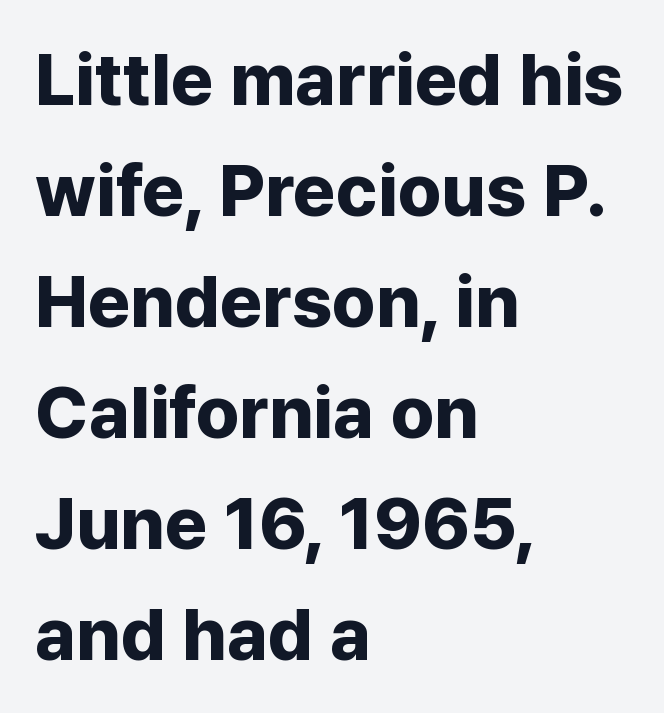
{"serif": "no", "italic": "no", "bold": "yes", "weight": "bold", "width": "normal", "stroke_contrast": "low", "x_height": "medium", "monospaced": "no", "underline": "no", "align": "left", "line_spacing": "normal", "line_spacing_ratio": 1.52, "letter_spacing": "normal", "letter_spacing_em": 0.0, "glyph_px": 73}
